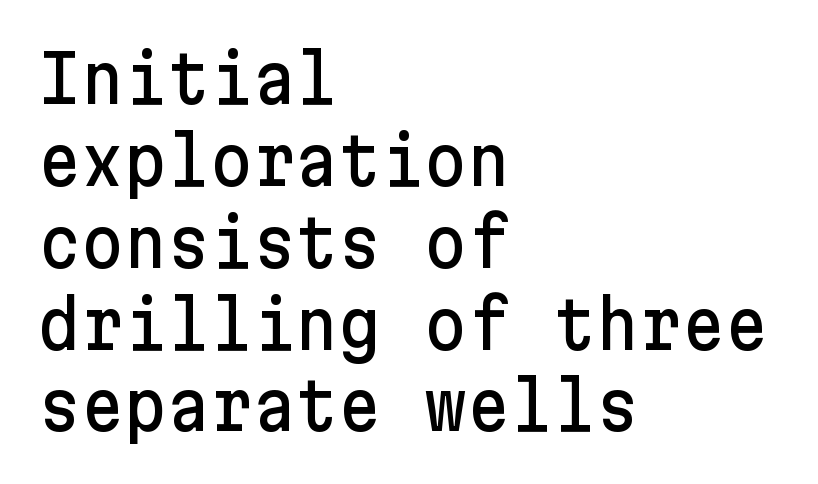
{"serif": "no", "italic": "no", "width": "normal", "stroke_contrast": "low", "x_height": "medium", "underline": "no", "align": "left", "line_spacing_ratio": 1.24, "letter_spacing": "normal", "letter_spacing_em": 0.0, "glyph_px": 66}
